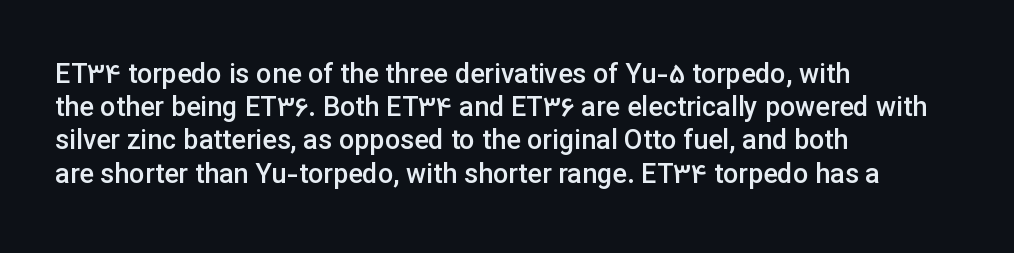
Q: Is the text bold? A: Semi-bold.
Q: Is the text italic (slanted)? A: No, it is upright.
Q: Is the text underlined? A: No.
Q: How is the paragraph aligned? A: Left-aligned.
Q: Is the spacing between letters normal or unusually wide? A: Normal.
